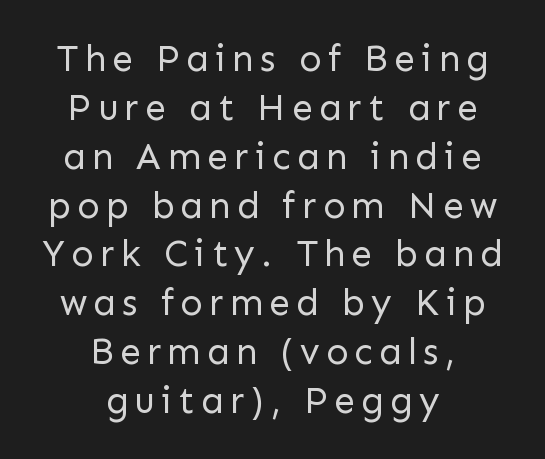
{"serif": "no", "italic": "no", "bold": "no", "weight": "regular", "width": "normal", "stroke_contrast": "low", "x_height": "medium", "monospaced": "no", "underline": "no", "align": "center", "line_spacing": "normal", "line_spacing_ratio": 1.32, "glyph_px": 37}
